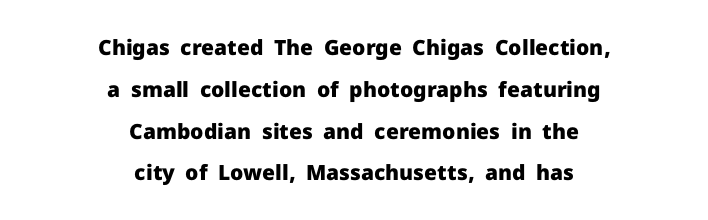
As a designer I'd log this as weight 700, bold. Successive baselines arrive slowly, with a big drop between each. No extra tracking has been applied to these lines. Check the space under the baseline: it is left empty.
